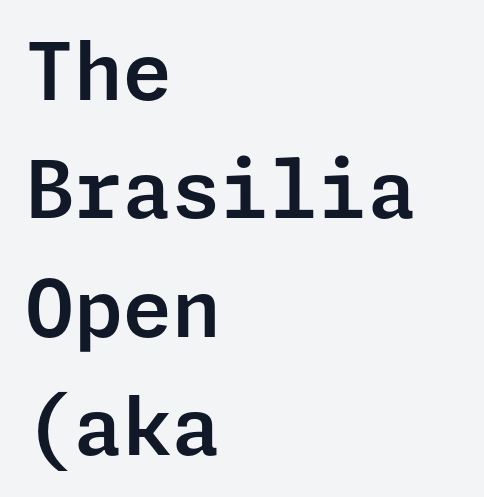
{"serif": "no", "italic": "no", "width": "normal", "stroke_contrast": "low", "x_height": "medium", "underline": "no", "align": "left", "line_spacing": "normal", "line_spacing_ratio": 1.5, "letter_spacing": "normal", "letter_spacing_em": 0.0, "glyph_px": 79}
